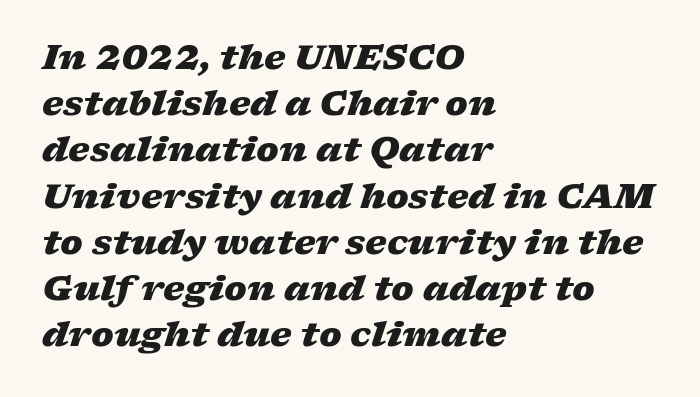
Q: Is the text bold? A: Yes.
Q: Is the text italic (slanted)? A: Yes, it leans right by about 17 degrees.
Q: Is the text underlined? A: No.
Q: How is the paragraph aligned? A: Left-aligned.
Q: Is the spacing between letters normal or unusually wide? A: Normal.
Q: Is the spacing between lines tight, normal or loose? A: Normal.
Q: Width (condensed, normal, or wide)? A: Wide.
Q: Stroke contrast? A: Low.
Q: x-height? A: Medium.
Q: Monospaced? A: No.
